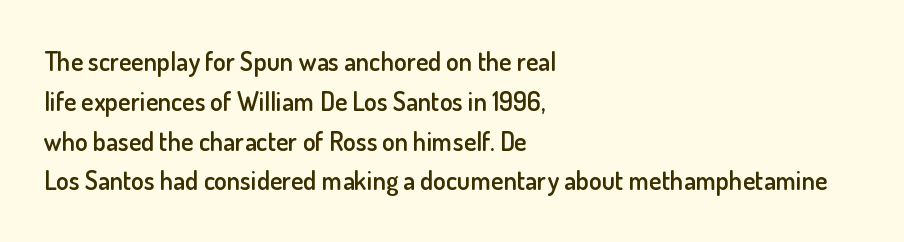
Ordinary non-slanted type is in use. Reading down the block, your eye returns to a fixed left position each line. These lines sit exactly where default settings would place them. Check the space under the baseline: it is left empty.
